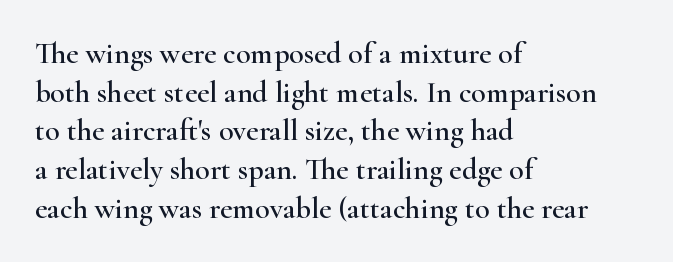
Q: Is the text italic (slanted)? A: No, it is upright.
Q: Is the typeface a serif or a sans-serif typeface? A: Serif.
Q: Is the text underlined? A: No.
Q: How is the paragraph aligned? A: Left-aligned.
Q: Is the spacing between letters normal or unusually wide? A: Normal.
Q: Is the spacing between lines tight, normal or loose? A: Normal.
Q: Width (condensed, normal, or wide)? A: Wide.
Q: Stroke contrast? A: High.
Q: x-height? A: Small.
Q: Monospaced? A: No.
